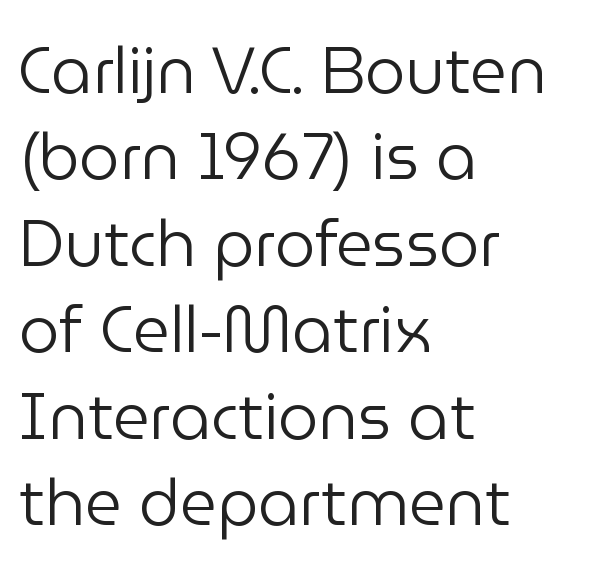
{"serif": "no", "italic": "no", "bold": "no", "weight": "regular", "width": "normal", "stroke_contrast": "low", "x_height": "medium", "monospaced": "no", "underline": "no", "align": "left", "line_spacing": "normal", "line_spacing_ratio": 1.35, "letter_spacing": "normal", "letter_spacing_em": 0.0, "glyph_px": 64}
